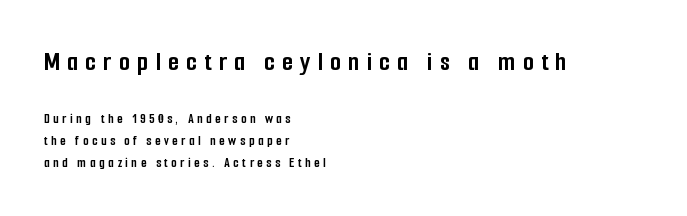
{"serif": "no", "italic": "no", "bold": "yes", "weight": "semibold", "width": "condensed", "stroke_contrast": "low", "x_height": "medium", "monospaced": "no", "underline": "no", "align": "left", "line_spacing": "normal", "line_spacing_ratio": 1.56, "letter_spacing": "wide", "letter_spacing_em": 0.26, "larger_block": "first", "size_ratio": 2.0, "glyph_px": 28}
